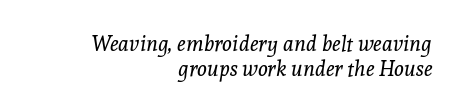
The ragged edge is on the left, which tells us the setting is flush right. Just letters on the line, the space beneath them empty. Spacing between characters is what you'd get straight out of the box. Weight: regular or lighter.
